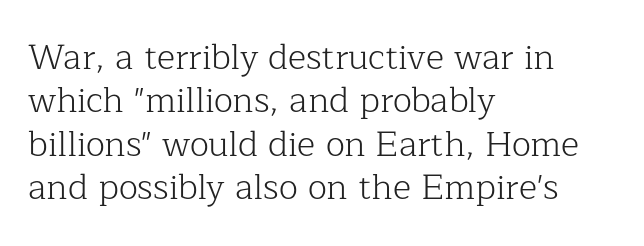
What stands out about the letter spacing? Nothing — it is the standard amount. Tall strokes in this sample are plumb rather than angled. The paragraph shown leans on its left margin. Weight: in the light-to-regular range. Classification — serif. Honestly, there is no underline to notice here at all.
